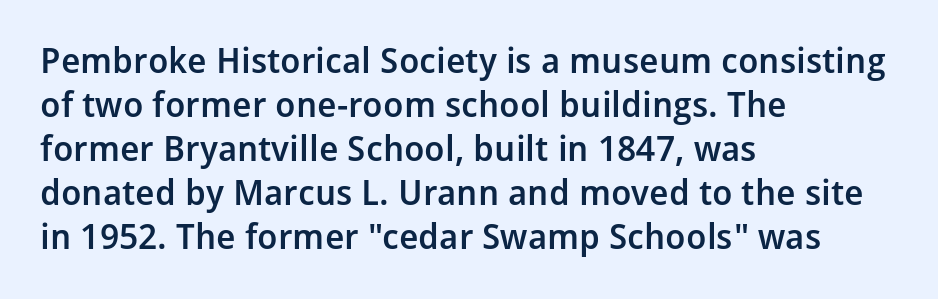
Q: Is the text bold? A: Semi-bold.
Q: Is the text italic (slanted)? A: No, it is upright.
Q: Is the typeface a serif or a sans-serif typeface? A: Sans-serif.
Q: Is the text underlined? A: No.
Q: How is the paragraph aligned? A: Left-aligned.
Q: Is the spacing between letters normal or unusually wide? A: Normal.
Q: Is the spacing between lines tight, normal or loose? A: Normal.
Q: Width (condensed, normal, or wide)? A: Normal.
Q: Stroke contrast? A: Low.
Q: x-height? A: Medium.
Q: Monospaced? A: No.
